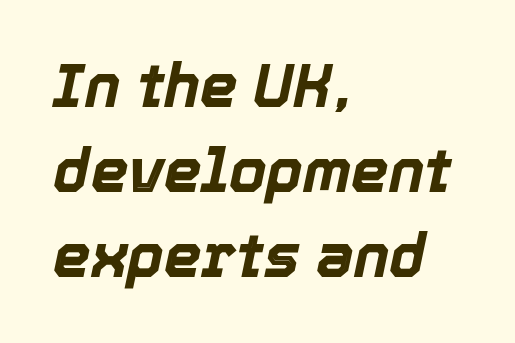
Posture: slanted. Bold? Absolutely — the strokes are thick and heavy. Character widths vary here, with narrow letters taking less room than wide ones. This rendering leaves character spacing at its baseline value.
